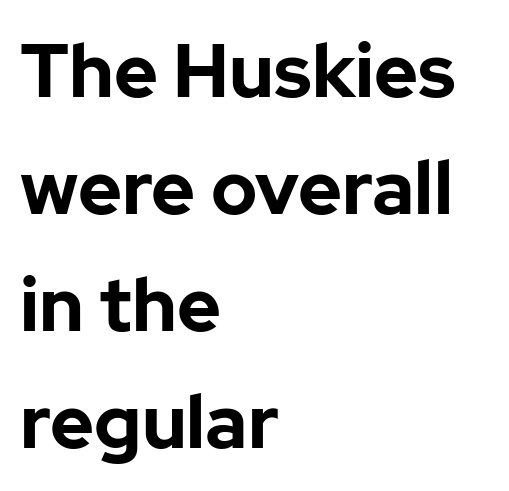
Typesetter's note: full bold, strokes at maximum text heaviness. The face used here is proportionally spaced, like ordinary book or web type. Reading down the block, your eye returns to a fixed left position each line. Honestly, the letter spacing is just normal — you wouldn't notice it.
